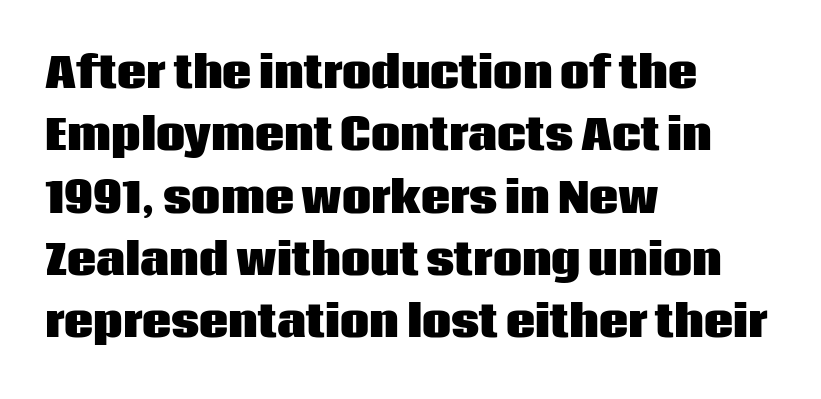
{"serif": "no", "italic": "no", "bold": "yes", "weight": "heavy", "width": "normal", "stroke_contrast": "low", "x_height": "large", "monospaced": "no", "underline": "no", "align": "left", "line_spacing": "normal", "line_spacing_ratio": 1.52, "letter_spacing": "normal", "letter_spacing_em": 0.0, "glyph_px": 41}
